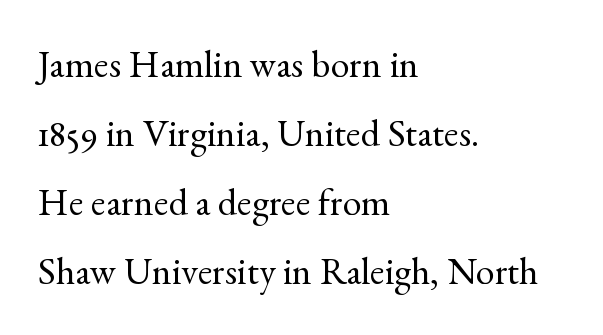
Which margin do the lines hug? The left one — the right edge is uneven. The area under the type is left untouched. The specimen reads as upright at a glance. What stands out about the letter spacing? Nothing — it is the standard amount. Nothing heavy about these letters — not bold at all. Stroke terminals: seriffed.
